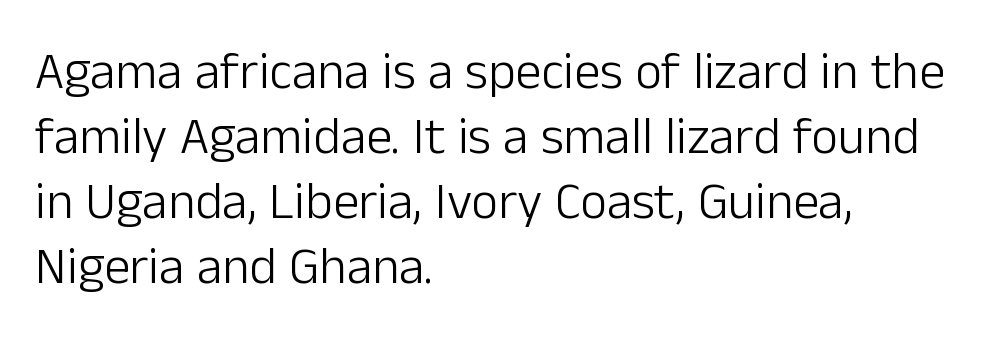
Q: Is the text bold? A: No.
Q: Is the text italic (slanted)? A: No, it is upright.
Q: Is the typeface a serif or a sans-serif typeface? A: Sans-serif.
Q: Is the text underlined? A: No.
Q: How is the paragraph aligned? A: Left-aligned.
Q: Is the spacing between letters normal or unusually wide? A: Normal.
Q: Is the spacing between lines tight, normal or loose? A: Normal.
Q: Width (condensed, normal, or wide)? A: Normal.
Q: Stroke contrast? A: Low.
Q: x-height? A: Medium.
Q: Monospaced? A: No.
